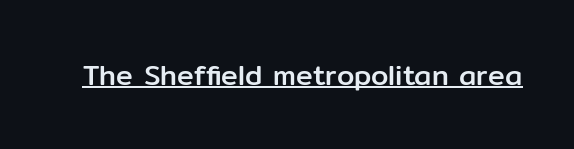
The image shows 28 px sans-serif type, upright; set normal letter spacing, underlined; low stroke contrast and a medium x-height.
